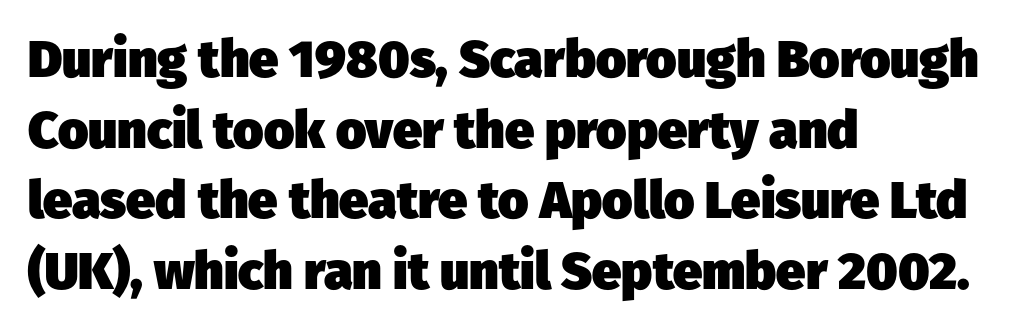
The image shows 52 px heavy sans-serif type; set left-aligned, normal line spacing (1.36x), normal letter spacing, not underlined; low stroke contrast and a medium x-height.
